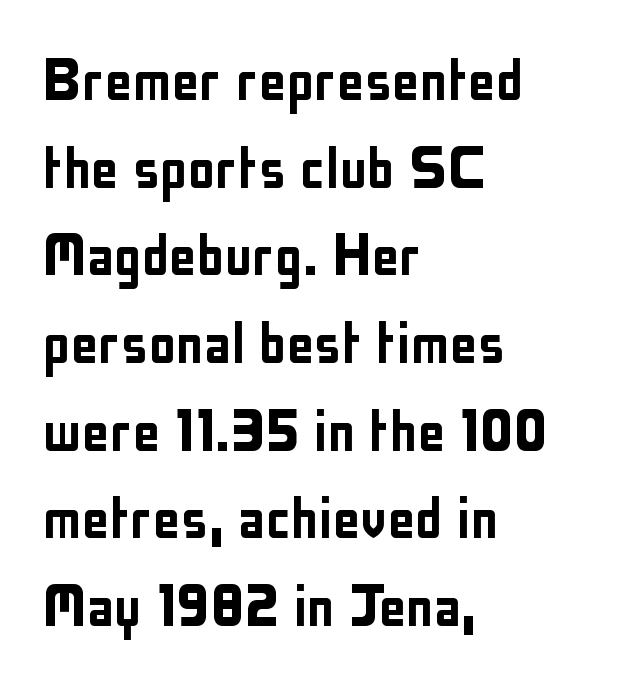
You could not count columns in this text — the font is proportionally spaced. Look at the tracking — it's just the regular setting, nothing added. The baseline area is clear. The compositor pushed each line to the left boundary. Look at the bottom of the vertical strokes: they stop flat, with no serifs.
